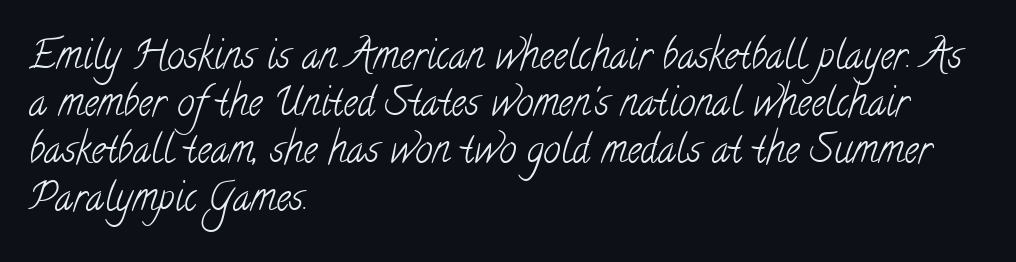
{"serif": "yes", "bold": "no", "weight": "light", "width": "condensed", "stroke_contrast": "low", "x_height": "small", "monospaced": "no", "underline": "no", "align": "left", "line_spacing_ratio": 1.21, "letter_spacing": "normal", "letter_spacing_em": 0.0, "glyph_px": 39}
